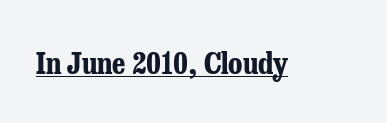
{"serif": "yes", "italic": "no", "bold": "yes", "weight": "bold", "width": "condensed", "stroke_contrast": "low", "x_height": "medium", "monospaced": "no", "underline": "yes", "letter_spacing": "normal", "letter_spacing_em": 0.0, "glyph_px": 30}
